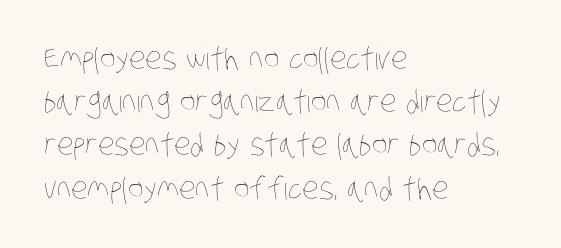
The image shows 30 px thin, condensed type; set left-aligned, normal line spacing (1.44x), normal letter spacing, not underlined; low stroke contrast and a large x-height.
